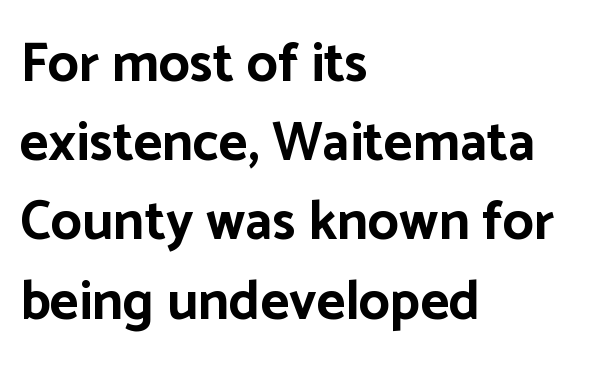
Summary of weight: heavy, a full bold. Honestly, the letter spacing is just normal — you wouldn't notice it. Has an underline been added? It has not. Casual observation: everything's shoved over to the left. A typesetter would call this proportional, since set widths differ per character.
